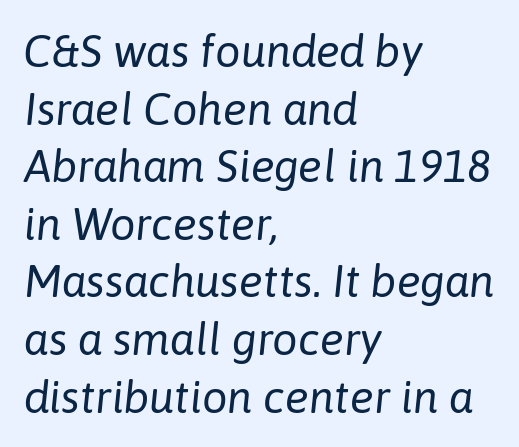
{"italic": "yes", "lean": "right", "slant_degrees": 6, "bold": "no", "weight": "regular", "width": "normal", "stroke_contrast": "low", "x_height": "medium", "monospaced": "no", "underline": "no", "align": "left", "line_spacing": "normal", "line_spacing_ratio": 1.28, "letter_spacing": "normal", "letter_spacing_em": 0.0, "glyph_px": 45}
